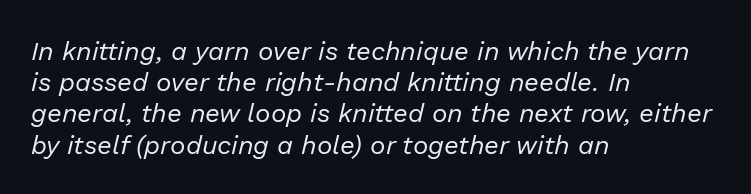
No chunkiness to these letters — they're not bold. Underline: absent. The passage shown leans; its letterforms are oblique. Left-aligned paragraph, ragged on the right. Is the letter spacing exaggerated? No — it looks like the ordinary default.
